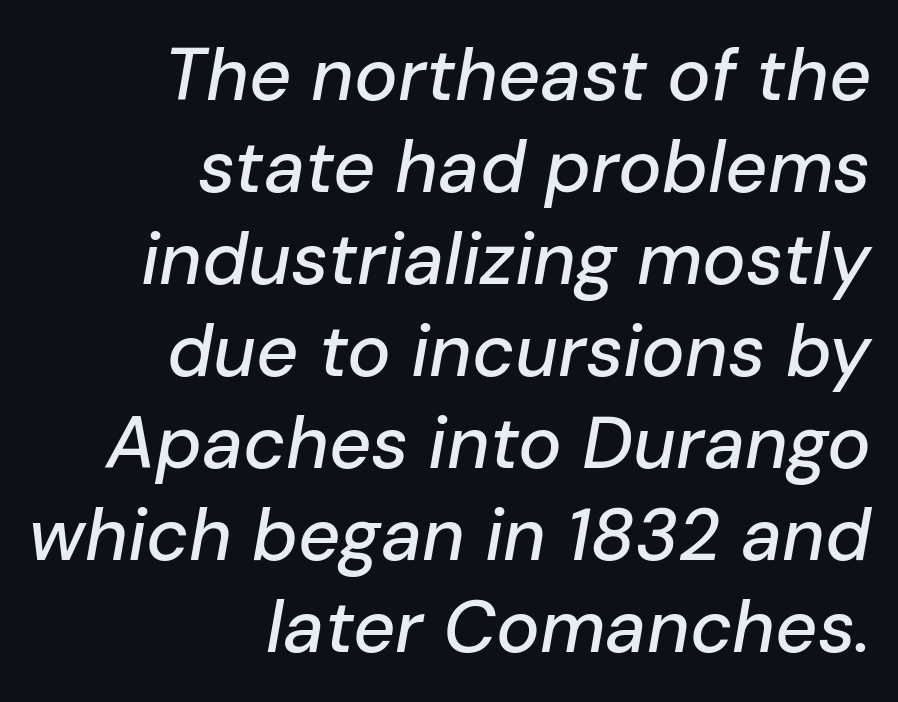
{"italic": "yes", "lean": "right", "slant_degrees": 10, "width": "normal", "stroke_contrast": "low", "x_height": "medium", "monospaced": "no", "underline": "no", "align": "right", "line_spacing": "normal", "line_spacing_ratio": 1.26, "letter_spacing": "normal", "letter_spacing_em": 0.0, "glyph_px": 73}
